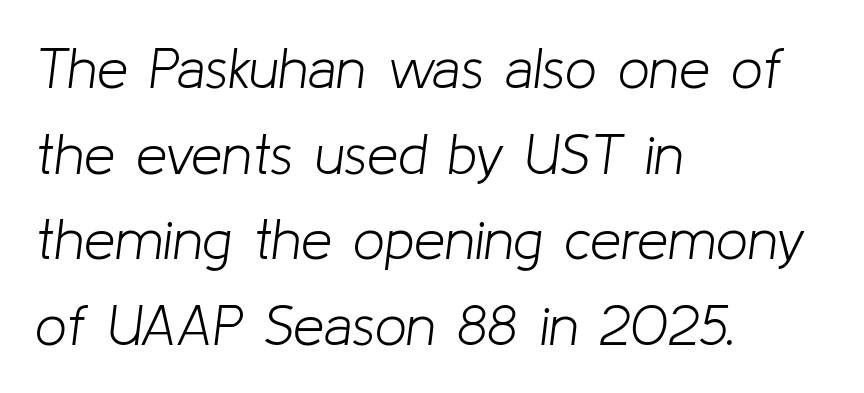
The designer left line spacing at the default. The rendering uses natural spacing where letterforms have individual widths. There's an unmistakable incline to the writing here. The letterforms sit shoulder to shoulder at normal distance. Plain, unruled lines of type. These lines are set flush left with a ragged right edge.
